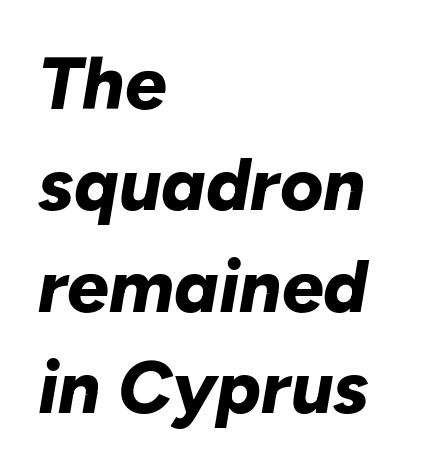
Q: Is the text bold? A: Yes.
Q: Is the text italic (slanted)? A: Yes, it leans right by about 10 degrees.
Q: Is the text underlined? A: No.
Q: How is the paragraph aligned? A: Left-aligned.
Q: Is the spacing between letters normal or unusually wide? A: Normal.
Q: Is the spacing between lines tight, normal or loose? A: Normal.
Q: Width (condensed, normal, or wide)? A: Normal.
Q: Stroke contrast? A: Low.
Q: x-height? A: Medium.
Q: Monospaced? A: No.
